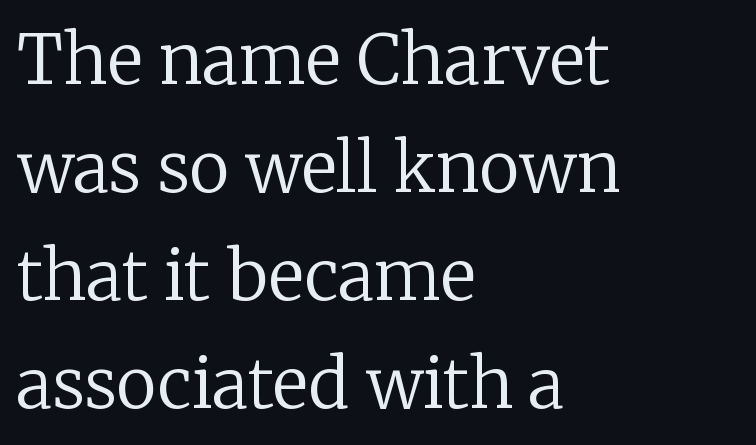
Q: Is the text bold? A: No.
Q: Is the text italic (slanted)? A: No, it is upright.
Q: Is the typeface a serif or a sans-serif typeface? A: Serif.
Q: Is the text underlined? A: No.
Q: How is the paragraph aligned? A: Left-aligned.
Q: Is the spacing between letters normal or unusually wide? A: Normal.
Q: Is the spacing between lines tight, normal or loose? A: Normal.
Q: Width (condensed, normal, or wide)? A: Normal.
Q: Stroke contrast? A: Low.
Q: x-height? A: Medium.
Q: Monospaced? A: No.
